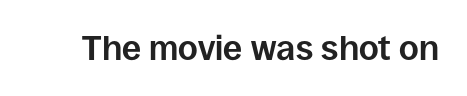
Q: Is the text bold? A: Yes.
Q: Is the text italic (slanted)? A: No, it is upright.
Q: Is the typeface a serif or a sans-serif typeface? A: Sans-serif.
Q: Is the text underlined? A: No.
Q: Is the spacing between letters normal or unusually wide? A: Normal.
Q: Width (condensed, normal, or wide)? A: Normal.
Q: Stroke contrast? A: Low.
Q: x-height? A: Large.
Q: Monospaced? A: No.
